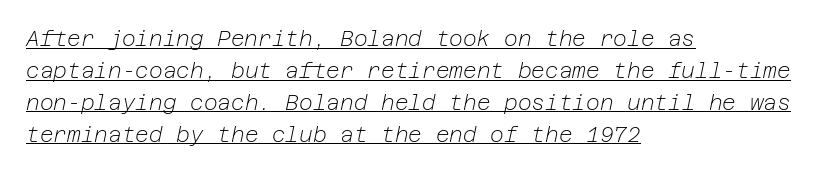
{"italic": "yes", "lean": "right", "slant_degrees": 12, "bold": "no", "underline": "yes", "align": "left", "line_spacing": "normal", "line_spacing_ratio": 1.52, "letter_spacing": "normal", "letter_spacing_em": 0.0, "glyph_px": 21}
